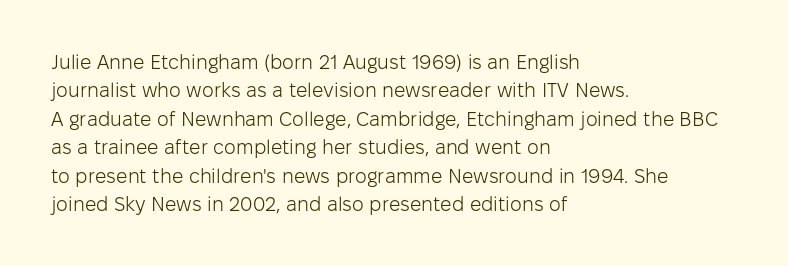
The image shows 20 px text type, upright; set left-aligned, normal line spacing (1.42x), normal letter spacing, not underlined.
